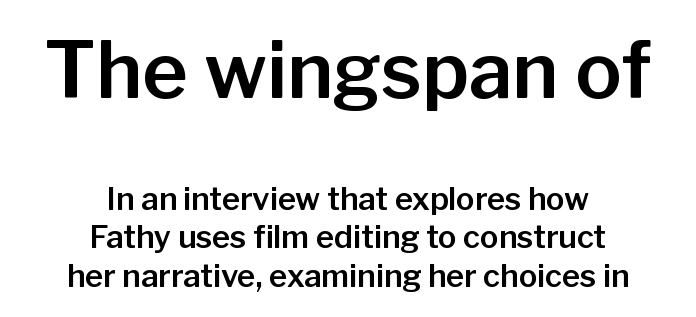
{"serif": "no", "italic": "no", "width": "normal", "stroke_contrast": "low", "x_height": "medium", "monospaced": "no", "underline": "no", "align": "center", "line_spacing_ratio": 1.23, "letter_spacing": "normal", "letter_spacing_em": 0.0, "larger_block": "first", "size_ratio": 2.52, "glyph_px": 78}
